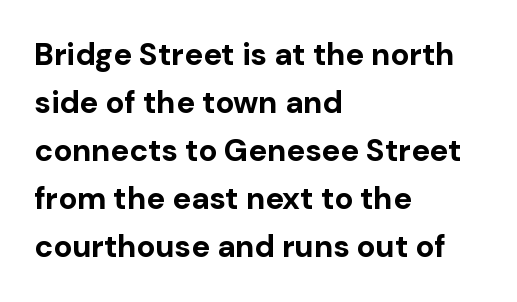
Is this a sans? Yes — the strokes have no serifs. The face used here is proportionally spaced, like ordinary book or web type. On the weight axis this lands at bold, roughly 700. The rendering anchors every line to the left-hand side. Words float on clear page, feet unadorned. Students, observe: this is what conventionally led text looks like.
